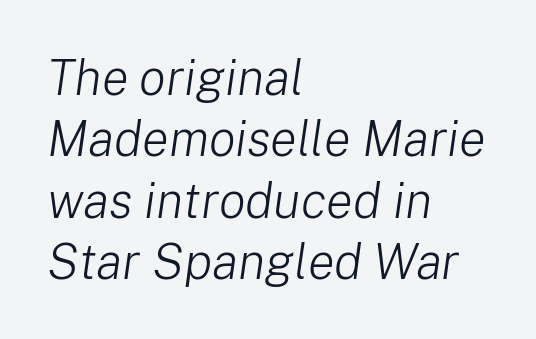
The image shows 50 px light type, italic (leaning right); set left-aligned, line spacing 1.23x, normal letter spacing, not underlined; low stroke contrast and a medium x-height.
